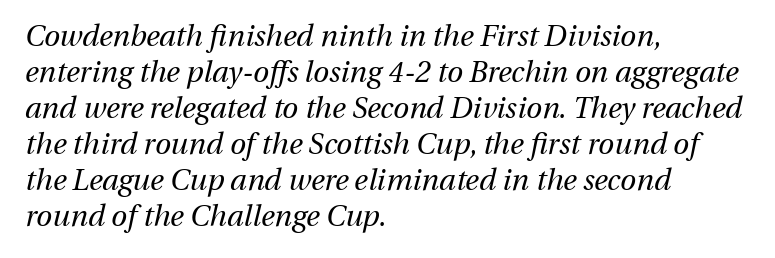
Italic: yes, the glyphs are oblique. The passage shown is not bold in any degree. This sample uses plain, unmodified letter spacing. Reading down the block, your eye returns to a fixed left position each line. Lines of text with bare space underneath.
